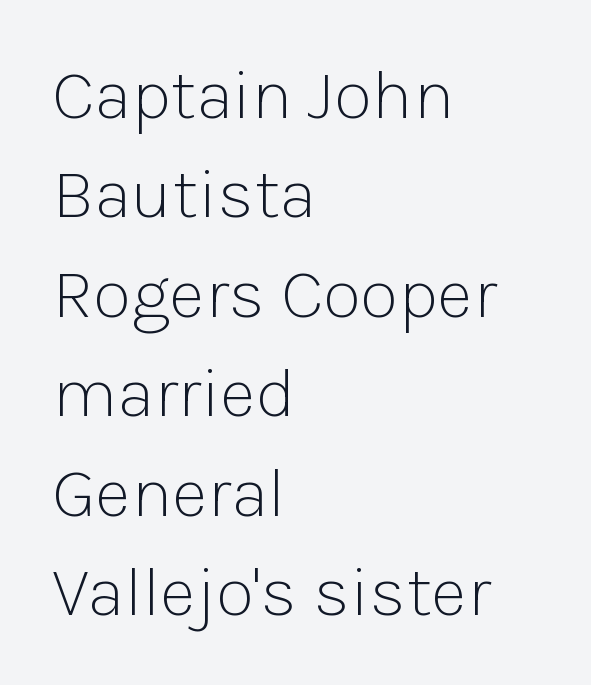
{"serif": "no", "italic": "no", "bold": "no", "weight": "light", "width": "normal", "stroke_contrast": "low", "x_height": "medium", "monospaced": "no", "underline": "no", "align": "left", "line_spacing": "normal", "line_spacing_ratio": 1.4, "letter_spacing": "normal", "letter_spacing_em": 0.0, "glyph_px": 71}
